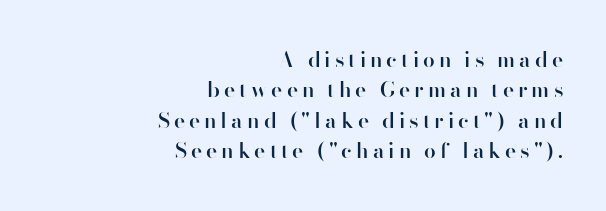
This is the in-between weight designers call semibold or demi. A student would call this right alignment; a typographer would say flush right, rag left. Unmarked baselines from the first word to the last. Designer's note — italics off, roman on. Each new line begins a customary step beneath the previous one.
